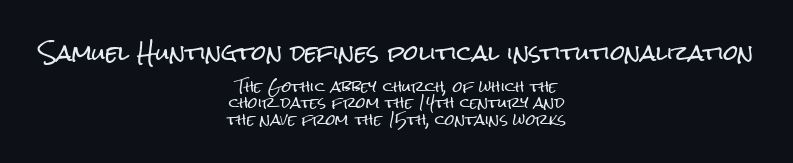
{"italic": "no", "underline": "no", "align": "center", "line_spacing_ratio": 1.18, "letter_spacing": "normal", "letter_spacing_em": 0.0, "larger_block": "first", "size_ratio": 1.5, "glyph_px": 21}
